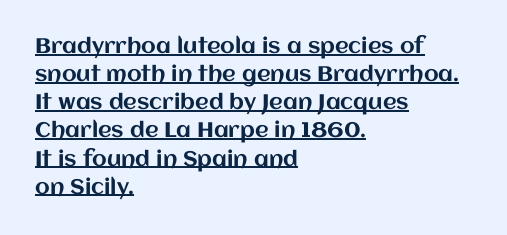
The image shows 21 px text type, upright; set left-aligned, normal line spacing (1.34x), normal letter spacing, underlined.
